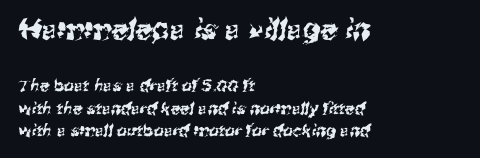
Q: Is the typeface a serif or a sans-serif typeface? A: Sans-serif.
Q: Is the text underlined? A: No.
Q: How is the paragraph aligned? A: Left-aligned.
Q: Is the spacing between letters normal or unusually wide? A: Normal.
Q: Is the spacing between lines tight, normal or loose? A: Normal.
Q: Which block of text is set in a larger size, the first (top) or the second (bottom)? A: The first (top) one.
Q: Width (condensed, normal, or wide)? A: Normal.
Q: Stroke contrast? A: Medium.
Q: x-height? A: Medium.
Q: Monospaced? A: No.
